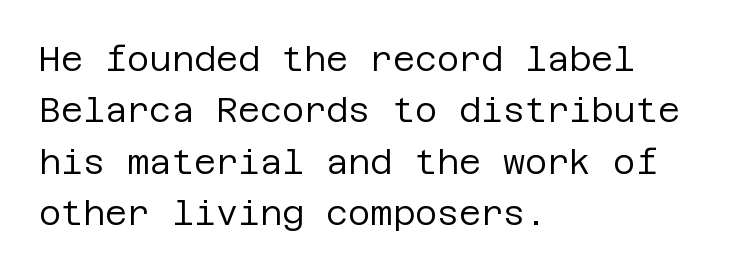
Default kerning and tracking; the words read as compact shapes. Any mark beneath the type? The region is blank. The glyphs in this specimen are sans serif. The typography opts for an upright posture over an oblique one. A light-to-regular cut is what we see here. If you drew a ruler down the left edge, every line would touch it.
